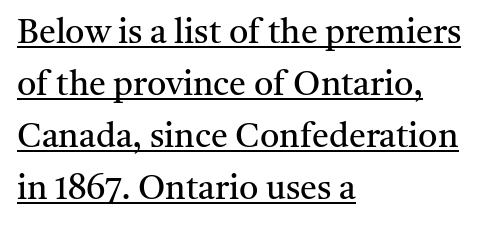
The image shows 34 px regular-weight serif type, upright; set left-aligned, normal line spacing (1.53x), normal letter spacing, underlined; medium stroke contrast and a medium x-height.
